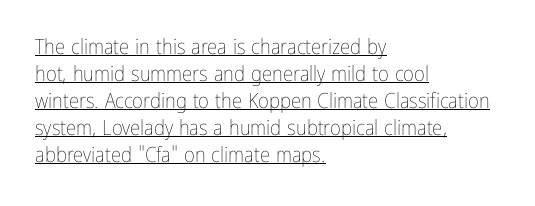
Notice how descenders clear the ascenders below comfortably — that's standard leading. Quick note: underline on. Italic? Not at all — the glyphs are vertical. Does extra space separate the letters? No, they use regular spacing.
